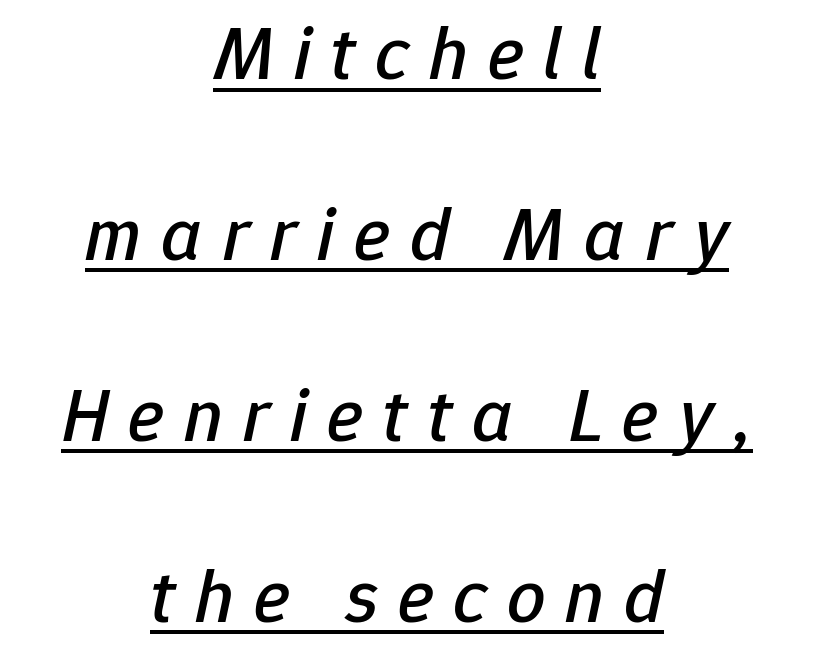
Q: Is the text italic (slanted)? A: Yes, it leans right by about 12 degrees.
Q: Is the text underlined? A: Yes.
Q: How is the paragraph aligned? A: Centered.
Q: Is the spacing between letters normal or unusually wide? A: Unusually wide.
Q: Is the spacing between lines tight, normal or loose? A: Loose.
Q: Width (condensed, normal, or wide)? A: Normal.
Q: Stroke contrast? A: Low.
Q: x-height? A: Medium.
Q: Monospaced? A: No.
